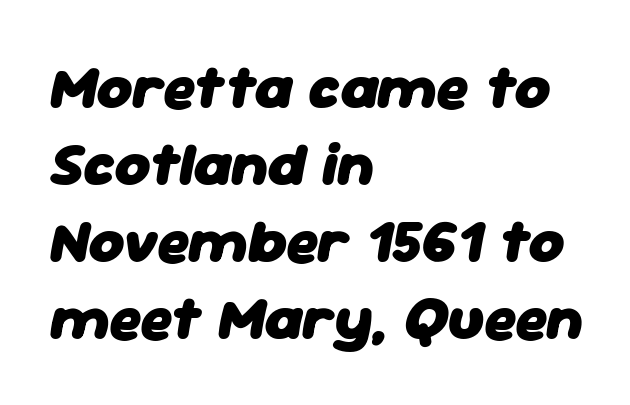
{"italic": "yes", "lean": "right", "slant_degrees": 11, "bold": "yes", "weight": "heavy", "width": "normal", "stroke_contrast": "low", "x_height": "medium", "monospaced": "no", "underline": "no", "align": "left", "line_spacing": "normal", "line_spacing_ratio": 1.26, "letter_spacing": "normal", "letter_spacing_em": 0.0, "glyph_px": 61}
